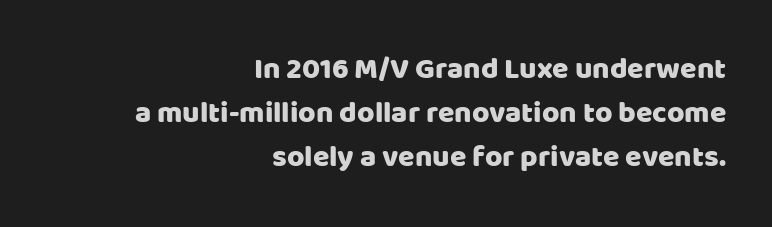
The image shows 30 px sans-serif type, upright; set right-aligned, normal line spacing (1.46x), normal letter spacing, not underlined; low stroke contrast and a large x-height.
